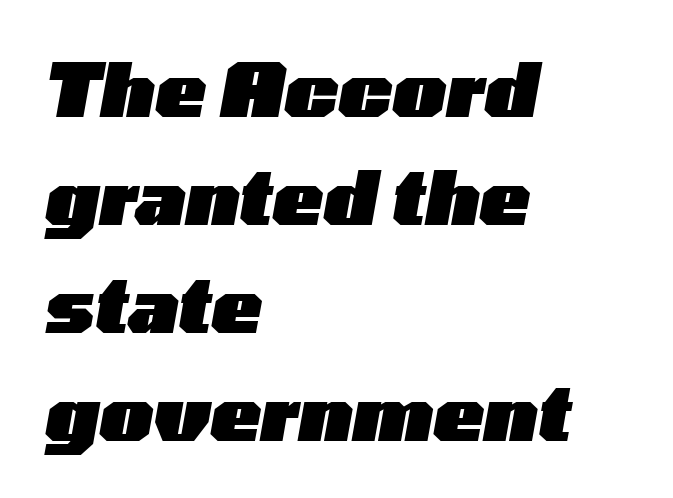
{"italic": "yes", "lean": "right", "slant_degrees": 10, "bold": "yes", "weight": "heavy", "width": "wide", "stroke_contrast": "low", "x_height": "medium", "monospaced": "no", "underline": "no", "align": "left", "line_spacing": "normal", "line_spacing_ratio": 1.44, "letter_spacing": "normal", "letter_spacing_em": 0.0, "glyph_px": 75}
